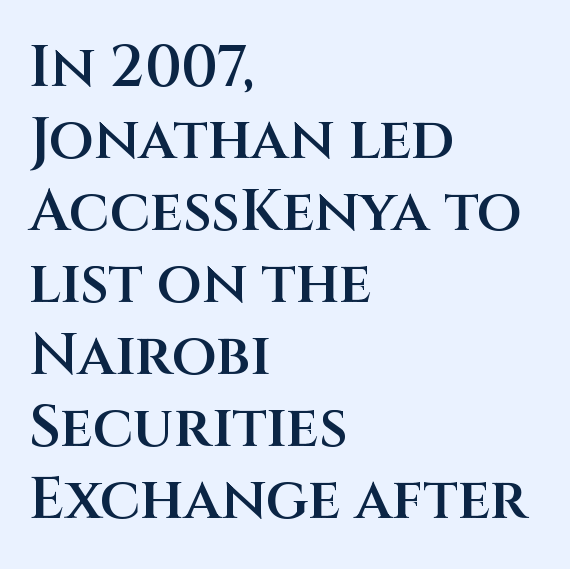
The passage shown is typed in a proportional face where columns would drift. I'd call this a sans setting — the letters go barefoot. Short and long lines alike share a common starting point at left. Tracking here is standard; glyphs follow each other at the usual distance. Every stem runs plumb, perpendicular to the baseline.
